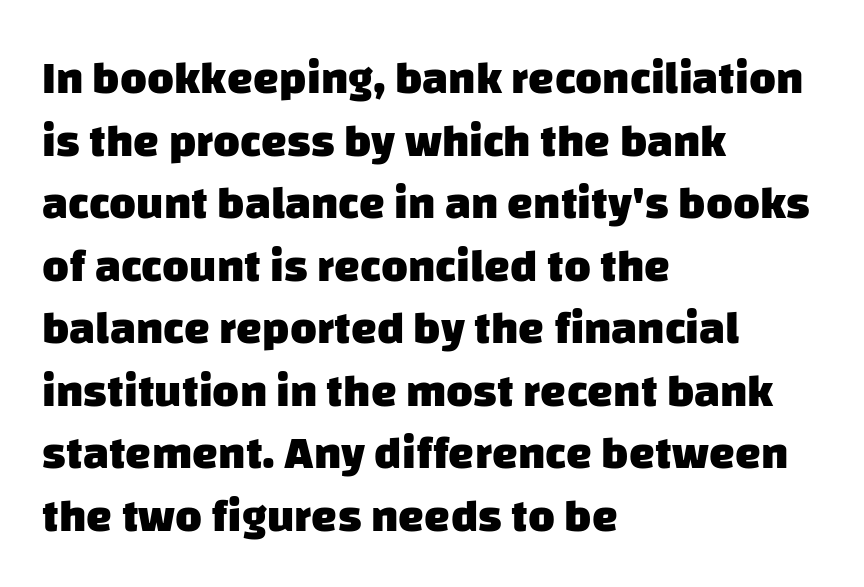
Q: Is the text bold? A: Yes.
Q: Is the typeface a serif or a sans-serif typeface? A: Sans-serif.
Q: Is the text underlined? A: No.
Q: How is the paragraph aligned? A: Left-aligned.
Q: Is the spacing between letters normal or unusually wide? A: Normal.
Q: Is the spacing between lines tight, normal or loose? A: Normal.
Q: Width (condensed, normal, or wide)? A: Normal.
Q: Stroke contrast? A: Low.
Q: x-height? A: Large.
Q: Monospaced? A: No.
